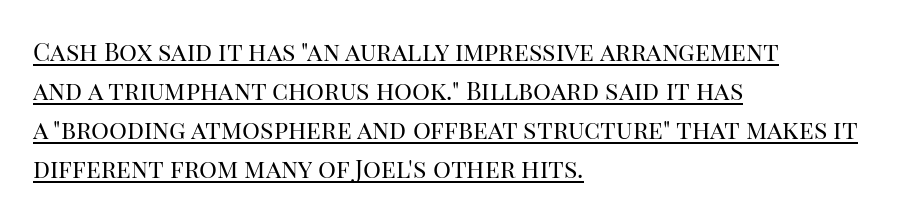
{"italic": "no", "bold": "no", "underline": "yes", "align": "left", "line_spacing": "normal", "line_spacing_ratio": 1.56, "letter_spacing": "normal", "letter_spacing_em": 0.0, "glyph_px": 25}
